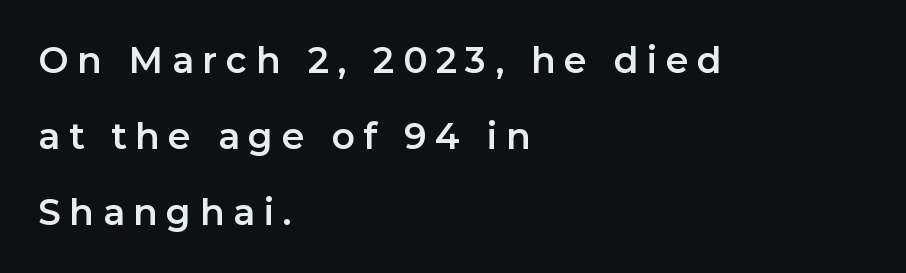
Q: Is the text italic (slanted)? A: No, it is upright.
Q: Is the typeface a serif or a sans-serif typeface? A: Sans-serif.
Q: Is the text underlined? A: No.
Q: How is the paragraph aligned? A: Left-aligned.
Q: Is the spacing between letters normal or unusually wide? A: Unusually wide.
Q: Is the spacing between lines tight, normal or loose? A: Loose.
Q: Width (condensed, normal, or wide)? A: Normal.
Q: Stroke contrast? A: Low.
Q: x-height? A: Medium.
Q: Monospaced? A: No.
